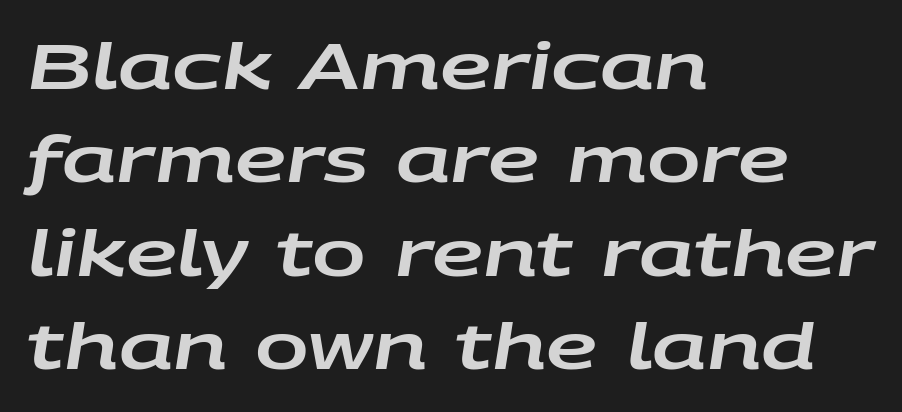
Q: Is the text italic (slanted)? A: Yes, it leans right by about 9 degrees.
Q: Is the text underlined? A: No.
Q: How is the paragraph aligned? A: Left-aligned.
Q: Is the spacing between letters normal or unusually wide? A: Normal.
Q: Is the spacing between lines tight, normal or loose? A: Normal.
Q: Width (condensed, normal, or wide)? A: Wide.
Q: Stroke contrast? A: Low.
Q: x-height? A: Large.
Q: Monospaced? A: No.
